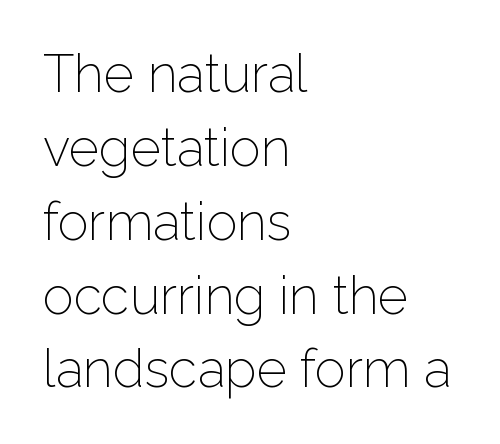
The image shows 52 px light sans-serif type, upright; set left-aligned, normal line spacing (1.42x), normal letter spacing, not underlined; low stroke contrast and a medium x-height.
